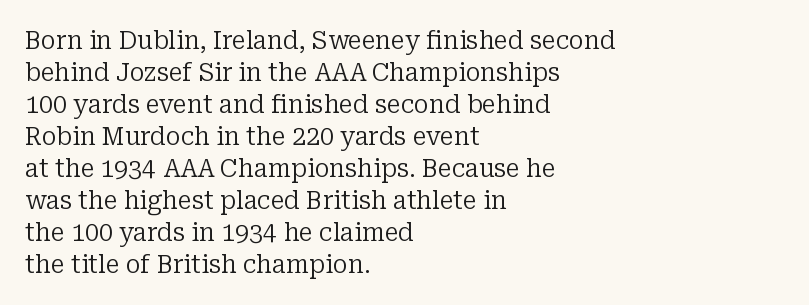
Glance below the letters and you will spot only blank space. The weight tops out at a normal text grade. Teacher's note: observe the even left margin — that is flush-left alignment. Interline gaps are of average width in this sample. In terms of posture, this sample is upright.
